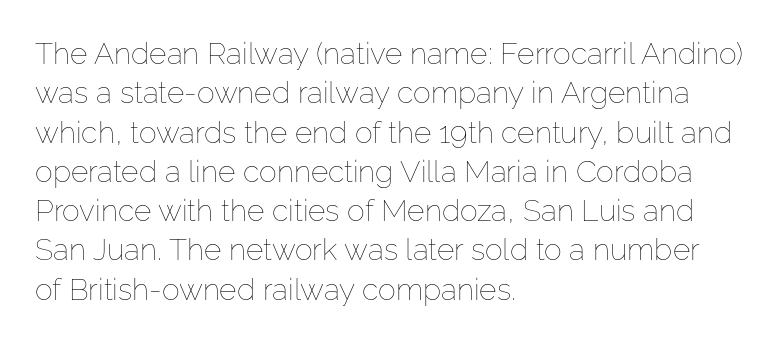
These lines were composed using upright roman letters. Casual observation: everything's shoved over to the left. These lines are rendered in a variable-pitch font. How are the letters spaced? Ordinarily, with no added tracking.
